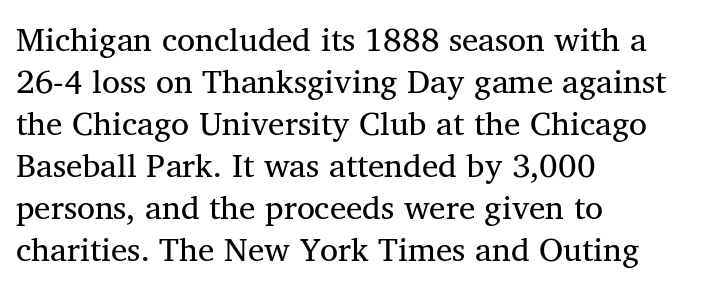
This is the regular roman posture of the typeface. A clean baseline with only descenders dipping below it. Letterform terminals end in serifs throughout the passage. This sample has the flowing, uneven cadence of proportional lettering. Rows of type keep a routine distance in the vertical direction.
